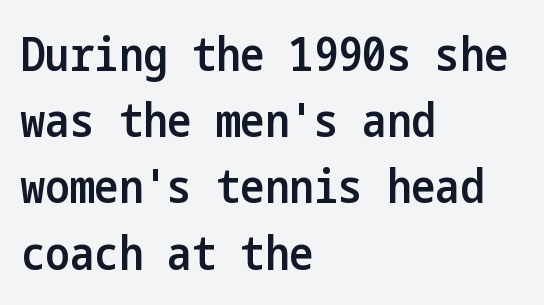
Each line starts at the same left margin while the right side varies. Honestly, the row spacing looks completely unremarkable. Here the glyphs are tracked normally, forming tight word shapes. No word sits above an underline. Does the type have serifs? No, each stem ends abruptly. In terms of weight, the rendering is demibold, just under bold.
